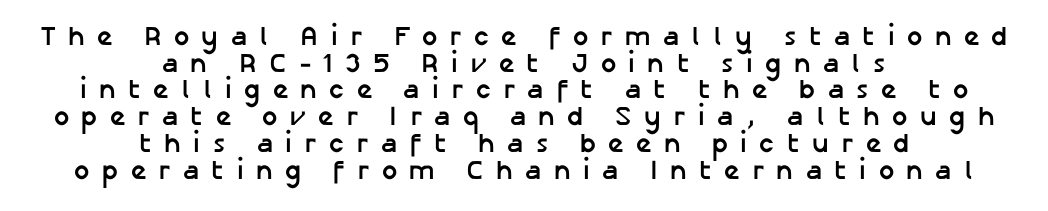
Q: Is the text bold? A: Yes.
Q: Is the text italic (slanted)? A: No, it is upright.
Q: Is the text underlined? A: No.
Q: How is the paragraph aligned? A: Centered.
Q: Is the spacing between letters normal or unusually wide? A: Unusually wide.
Q: Is the spacing between lines tight, normal or loose? A: Tight.
